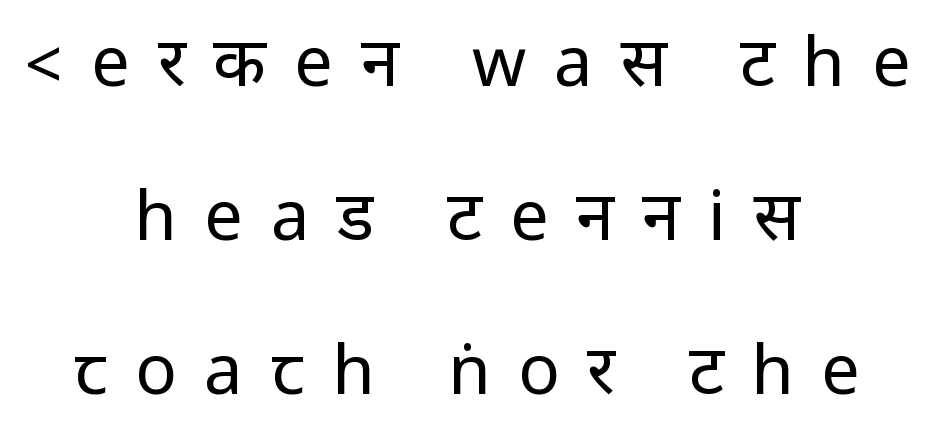
Stems here are at most as thick as an everyday book face. Is the block centered? Yes — each line is placed symmetrically about the middle. A clean baseline with only descenders dipping below it. Airy leading. The letters carry no serifs — their stems end cleanly without finishing strokes.
